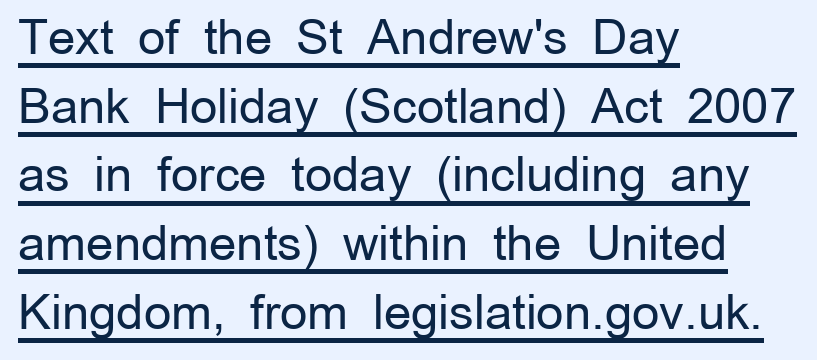
Q: Is the text bold? A: No.
Q: Is the text italic (slanted)? A: No, it is upright.
Q: Is the typeface a serif or a sans-serif typeface? A: Sans-serif.
Q: Is the text underlined? A: Yes.
Q: How is the paragraph aligned? A: Left-aligned.
Q: Is the spacing between letters normal or unusually wide? A: Normal.
Q: Is the spacing between lines tight, normal or loose? A: Normal.
Q: Width (condensed, normal, or wide)? A: Normal.
Q: Stroke contrast? A: Low.
Q: x-height? A: Medium.
Q: Monospaced? A: No.
